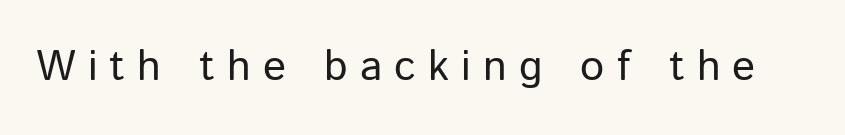
The image shows 43 px regular-weight sans-serif type, upright; set unusually wide letter spacing (+0.28 em), not underlined; low stroke contrast and a medium x-height.
